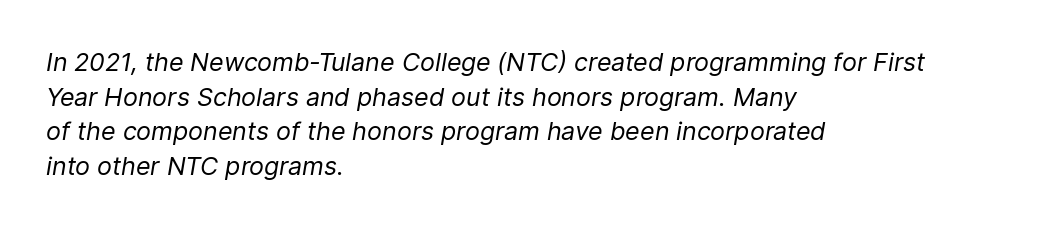
The image shows 25 px text type, italic (leaning right); set left-aligned, normal line spacing (1.39x), normal letter spacing, not underlined.
